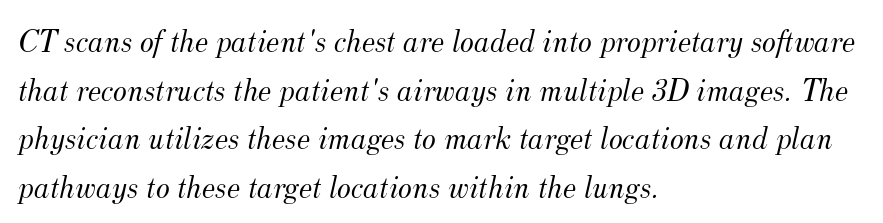
Line starts are locked; line ends wander. You could call the tracking neutral — neither tight nor loose. The face used here is proportionally spaced, like ordinary book or web type. The rendering shows small feet on the letterforms — a serif design. Honestly, the row spacing looks completely unremarkable. Designer's note — italics engaged.
